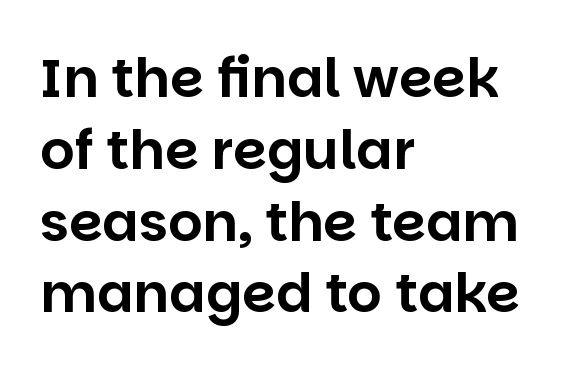
Q: Is the text italic (slanted)? A: No, it is upright.
Q: Is the typeface a serif or a sans-serif typeface? A: Sans-serif.
Q: Is the text underlined? A: No.
Q: How is the paragraph aligned? A: Left-aligned.
Q: Is the spacing between letters normal or unusually wide? A: Normal.
Q: Is the spacing between lines tight, normal or loose? A: Normal.
Q: Width (condensed, normal, or wide)? A: Normal.
Q: Stroke contrast? A: Low.
Q: x-height? A: Large.
Q: Monospaced? A: No.
